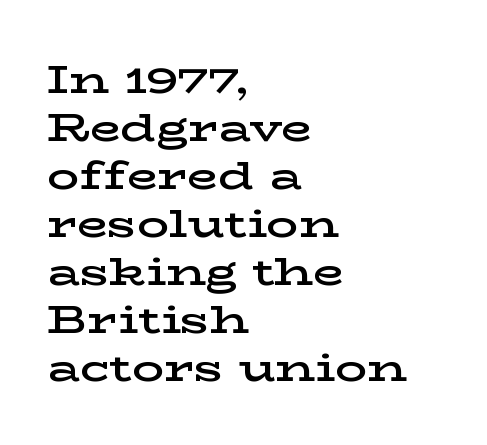
In terms of letterform style, serifs are clearly present. Slightly chunky letters — semibold, I'd say, not full bold. This sample uses an upright cut, with every glyph sitting square on the baseline. The specimen omits any rule beneath the text block's lines.
